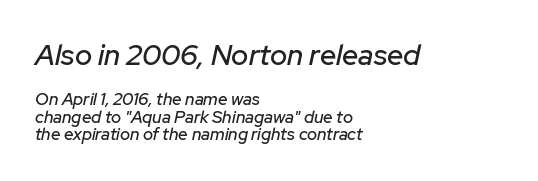
No word sits above an underline. Here the first block reads like a headline and the second like body copy. Caption: standard tracking, unaltered. Leading: reduced.
